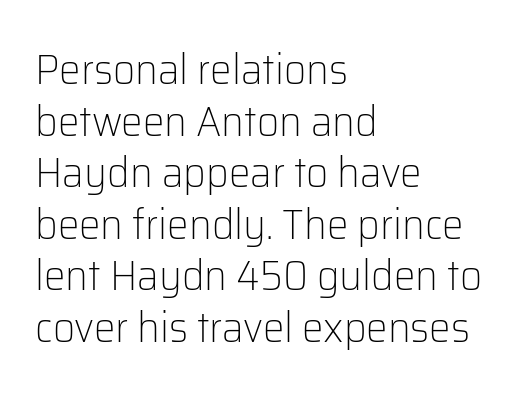
{"serif": "no", "italic": "no", "bold": "no", "weight": "light", "width": "normal", "stroke_contrast": "low", "x_height": "medium", "monospaced": "no", "underline": "no", "align": "left", "line_spacing_ratio": 1.2, "letter_spacing": "normal", "letter_spacing_em": 0.0, "glyph_px": 43}
